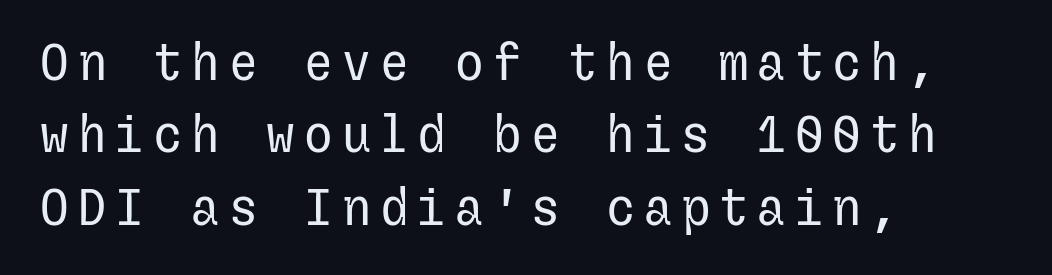
Posture: upright roman. The face looks like a standard text weight, possibly lighter. Typographically, this falls in the sans-serif category. Layout note: lines flush left. This rendering features lettering with no underline. The leading is moderate, giving the passage an even texture.
